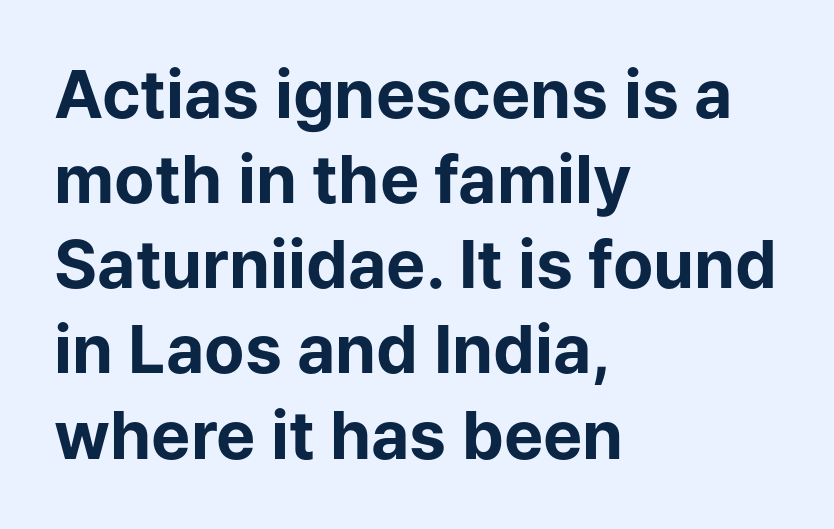
The image shows 66 px bold sans-serif type, upright; set left-aligned, normal line spacing (1.29x), normal letter spacing, not underlined; low stroke contrast and a medium x-height.
